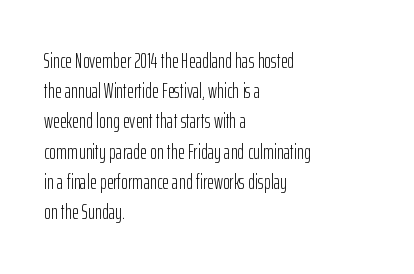
Regarding leading, the lines here are spaced in the standard way. Underline: absent. A classic flush-left, rag-right setting is used for this passage. Every character sits straight up, as roman type does.
